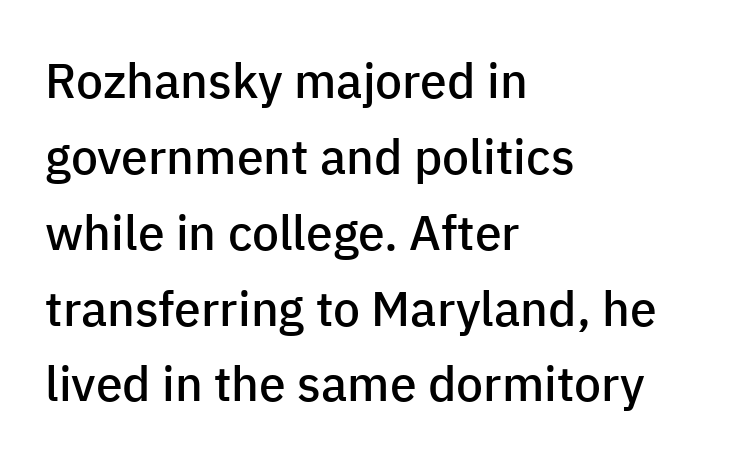
Proportional: the letters do not fall into vertical columns. A roman cut, with each character standing at attention. A student would call this left alignment; a typographer would say flush left, rag right. Default kerning and tracking; the words read as compact shapes. Serif or sans? Sans — the stroke terminals are bare. How heavy is the stroke? Medium-heavy — a semibold, shy of bold.
